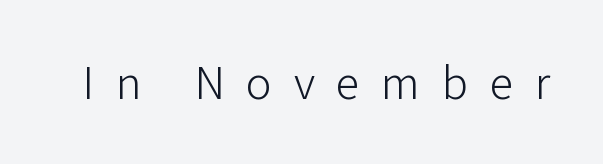
The image shows 48 px light sans-serif type, upright; set unusually wide letter spacing (+0.45 em), not underlined; low stroke contrast and a medium x-height.
